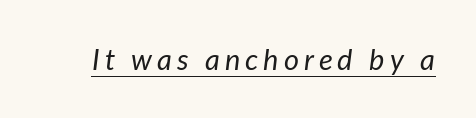
Q: Is the text bold? A: No.
Q: Is the text italic (slanted)? A: Yes, it leans right by about 7 degrees.
Q: Is the text underlined? A: Yes.
Q: Width (condensed, normal, or wide)? A: Normal.
Q: Stroke contrast? A: Low.
Q: x-height? A: Medium.
Q: Monospaced? A: No.
